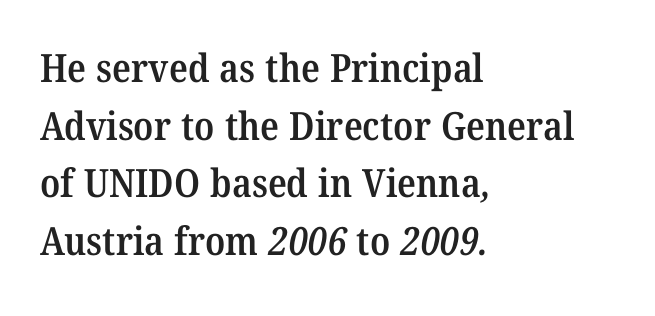
{"serif": "yes", "bold": "semi", "weight": "semibold", "width": "normal", "stroke_contrast": "medium", "x_height": "medium", "monospaced": "no", "underline": "no", "align": "left", "line_spacing": "normal", "line_spacing_ratio": 1.48, "letter_spacing": "normal", "letter_spacing_em": 0.0, "glyph_px": 39}
